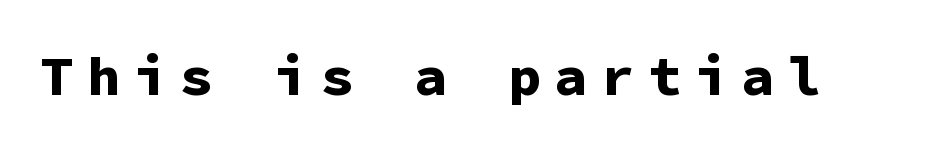
Q: Is the text bold? A: Yes.
Q: Is the text italic (slanted)? A: No, it is upright.
Q: Is the typeface a serif or a sans-serif typeface? A: Sans-serif.
Q: Is the text underlined? A: No.
Q: Is the spacing between letters normal or unusually wide? A: Unusually wide.
Q: Width (condensed, normal, or wide)? A: Normal.
Q: Stroke contrast? A: Low.
Q: x-height? A: Medium.
Q: Monospaced? A: Yes.
